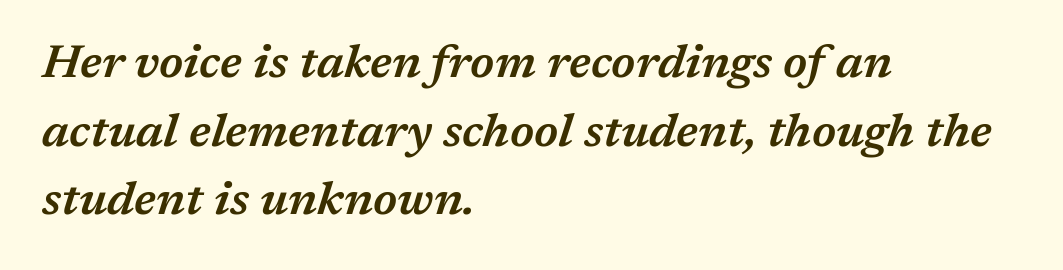
{"italic": "yes", "lean": "right", "slant_degrees": 17, "bold": "semi", "weight": "semibold", "width": "normal", "stroke_contrast": "medium", "x_height": "medium", "monospaced": "no", "underline": "no", "align": "left", "line_spacing": "normal", "line_spacing_ratio": 1.46, "letter_spacing": "normal", "letter_spacing_em": 0.0, "glyph_px": 47}
